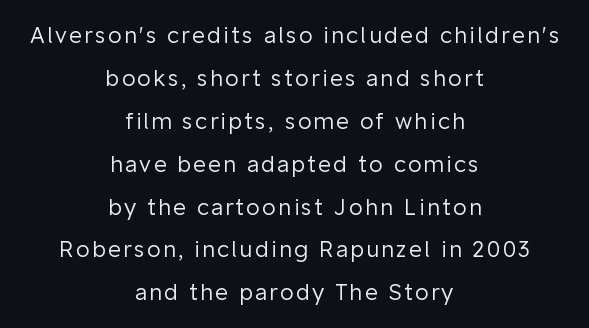
Only glyphs here, with clear space below each row. The weight would be labelled regular, book, light, or lighter still. Horizontal bands of white between lines are thick stripes. The lettering holds an erect, upright posture throughout.
